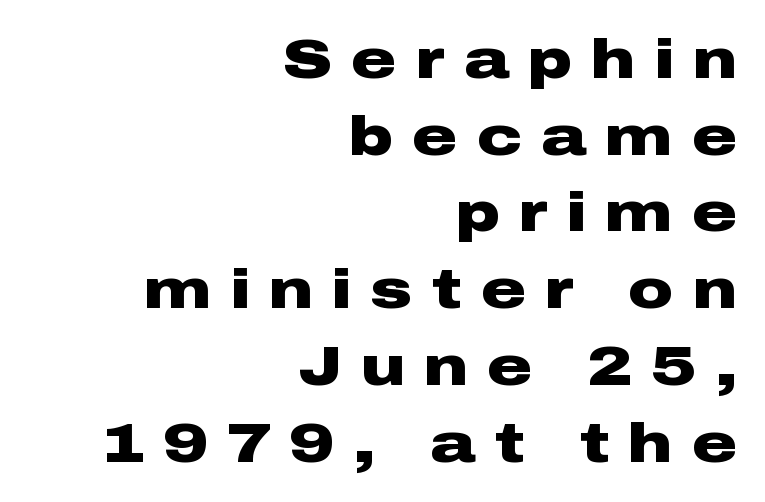
{"serif": "no", "italic": "no", "bold": "yes", "weight": "heavy", "width": "wide", "stroke_contrast": "low", "x_height": "medium", "monospaced": "no", "underline": "no", "align": "right", "line_spacing": "normal", "line_spacing_ratio": 1.37, "letter_spacing": "wide", "letter_spacing_em": 0.34, "glyph_px": 56}
